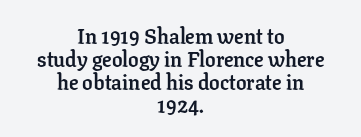
If you folded the block vertically in half, each line would mirror itself in length. Descenders are the only things crossing below the line. Does extra space separate the letters? No, they use regular spacing. Is there any slant? The stems are plumb.
